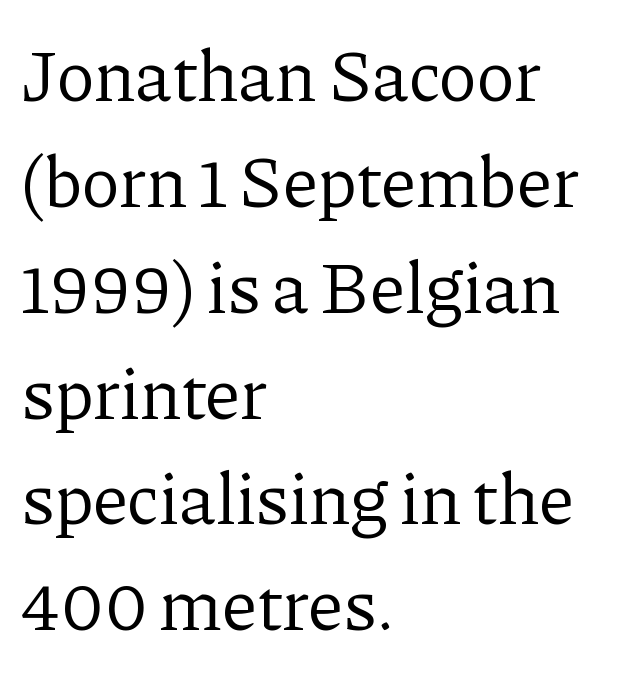
The image shows 72 px regular-weight serif type, upright; set left-aligned, normal line spacing (1.47x), normal letter spacing, not underlined; low stroke contrast and a medium x-height.
